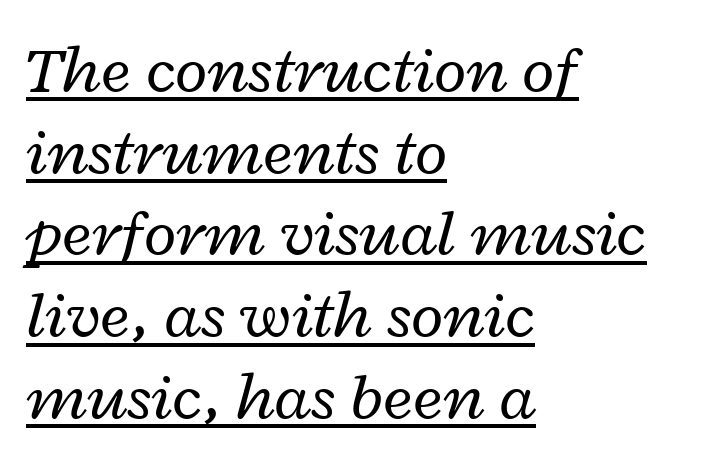
The image shows 67 px regular-weight, wide type, italic (leaning right); set left-aligned, line spacing 1.22x, normal letter spacing, underlined; low stroke contrast and a medium x-height.
